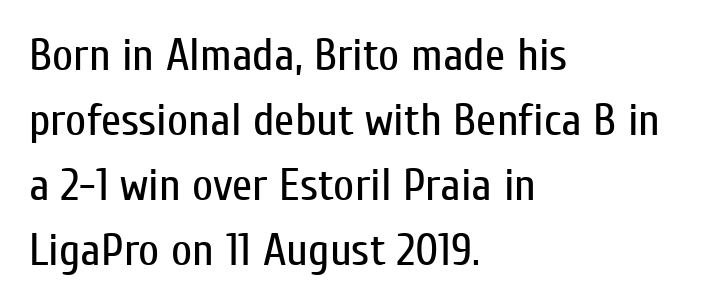
Q: Is the text bold? A: No.
Q: Is the text italic (slanted)? A: No, it is upright.
Q: Is the typeface a serif or a sans-serif typeface? A: Sans-serif.
Q: Is the text underlined? A: No.
Q: How is the paragraph aligned? A: Left-aligned.
Q: Is the spacing between letters normal or unusually wide? A: Normal.
Q: Is the spacing between lines tight, normal or loose? A: Normal.
Q: Width (condensed, normal, or wide)? A: Condensed.
Q: Stroke contrast? A: Low.
Q: x-height? A: Medium.
Q: Monospaced? A: No.
